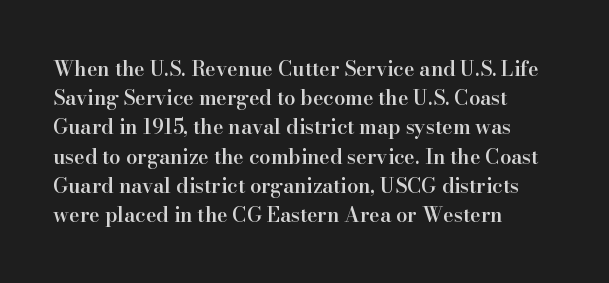
How heavy is the stroke? Medium-heavy — a semibold, shy of bold. Notice how the passage keeps a crisp vertical edge on the left only. In terms of posture, this sample is upright. The rendering uses a moderate line-height, typical for paragraphs. No extra tracking has been applied to these lines. Descender tails drop into unmarked territory.
